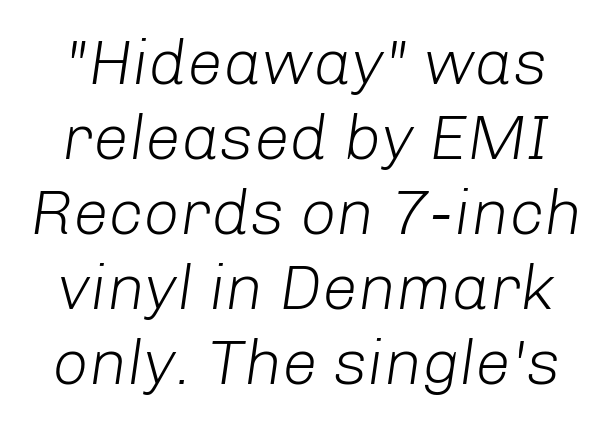
The image shows 64 px light type, italic (leaning right); set line spacing 1.17x, normal letter spacing, not underlined; low stroke contrast and a medium x-height.
